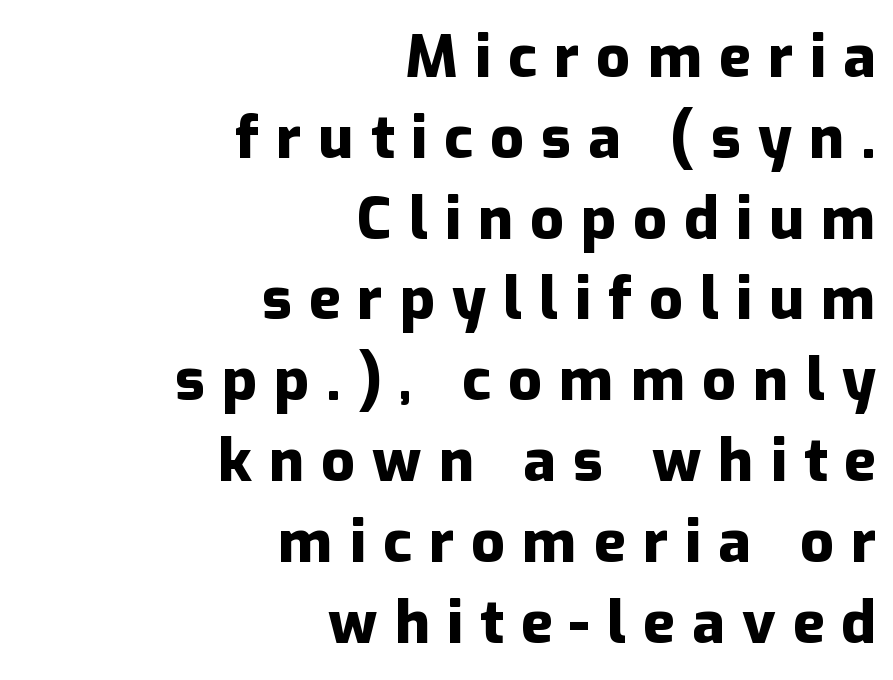
The image shows 59 px heavy sans-serif type, upright; set right-aligned, normal line spacing (1.37x), unusually wide letter spacing (+0.29 em), not underlined; low stroke contrast and a medium x-height.
